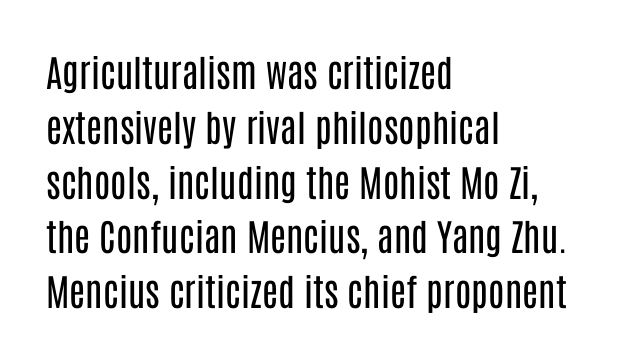
The image shows 37 px regular-weight, condensed sans-serif type, upright; set left-aligned, normal line spacing (1.48x), normal letter spacing, not underlined; low stroke contrast and a large x-height.
